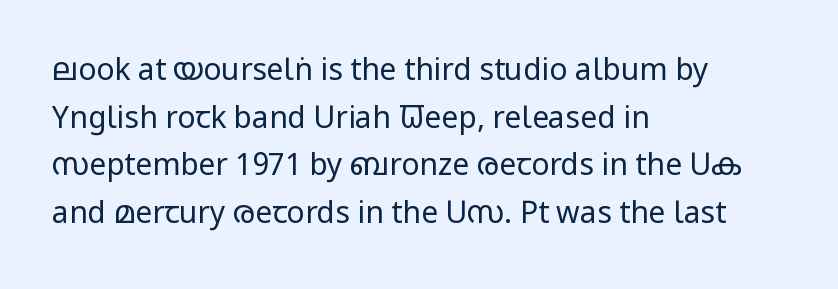
{"serif": "no", "italic": "no", "bold": "no", "weight": "regular", "width": "condensed", "stroke_contrast": "low", "x_height": "large", "monospaced": "no", "underline": "no", "align": "left", "line_spacing": "normal", "line_spacing_ratio": 1.59, "letter_spacing": "normal", "letter_spacing_em": 0.0, "glyph_px": 30}
